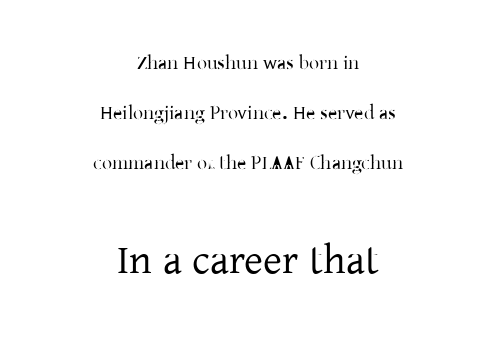
Q: Is the text italic (slanted)? A: No, it is upright.
Q: Is the typeface a serif or a sans-serif typeface? A: Serif.
Q: Is the text underlined? A: No.
Q: How is the paragraph aligned? A: Centered.
Q: Is the spacing between letters normal or unusually wide? A: Normal.
Q: Is the spacing between lines tight, normal or loose? A: Loose.
Q: Which block of text is set in a larger size, the first (top) or the second (bottom)? A: The second (bottom) one.
Q: Width (condensed, normal, or wide)? A: Normal.
Q: Stroke contrast? A: Low.
Q: x-height? A: Medium.
Q: Monospaced? A: No.
